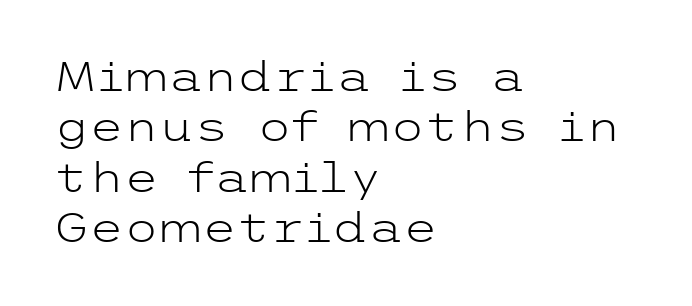
{"serif": "no", "italic": "no", "bold": "no", "weight": "light", "width": "wide", "stroke_contrast": "low", "x_height": "medium", "underline": "no", "align": "left", "line_spacing": "normal", "line_spacing_ratio": 1.26, "letter_spacing": "normal", "letter_spacing_em": 0.0, "glyph_px": 40}
